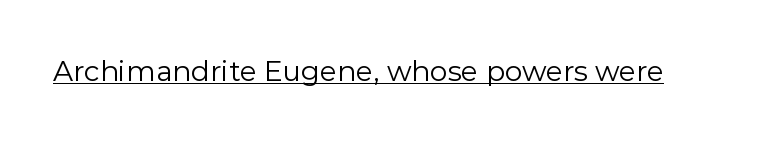
Q: Is the text bold? A: No.
Q: Is the text italic (slanted)? A: No, it is upright.
Q: Is the typeface a serif or a sans-serif typeface? A: Sans-serif.
Q: Is the text underlined? A: Yes.
Q: Is the spacing between letters normal or unusually wide? A: Normal.
Q: Width (condensed, normal, or wide)? A: Normal.
Q: x-height? A: Medium.
Q: Monospaced? A: No.
